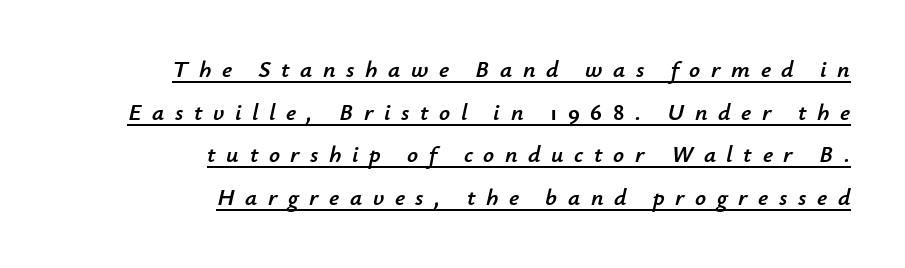
The image shows 24 px text type, italic (leaning right); set right-aligned, line spacing 1.78x, unusually wide letter spacing (+0.44 em), underlined.
